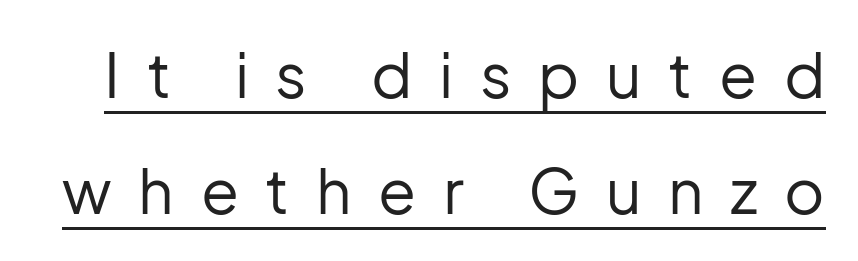
Do the characters align in a grid? No, the font is proportional. Inter-character spacing is expanded well beyond the font's built-in metrics. Vertical stems look standard width or narrower in stroke. Is there any slant? The stems are plumb. The characters display no serif detailing; their extremities are plain. Looks like someone drew a line under every word here.
